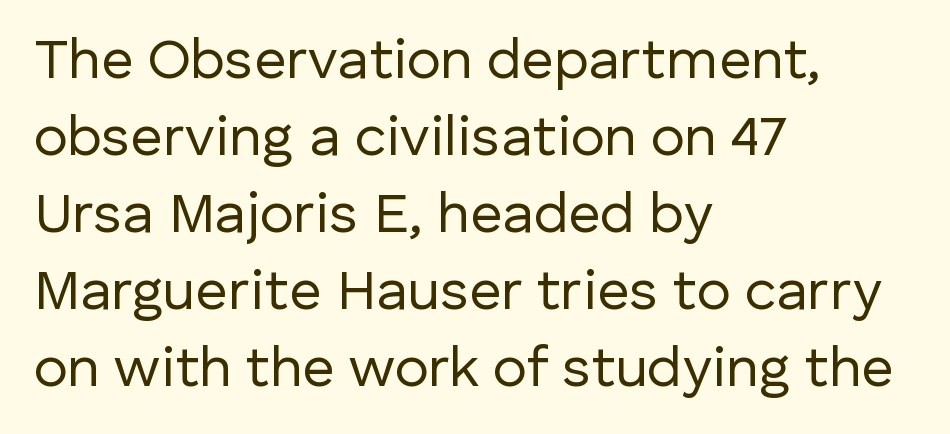
Is there much room between lines? A standard amount, neither cramped nor airy. Posture: vertical. Character widths vary here, with narrow letters taking less room than wide ones. The font family rendered here belongs to the sans-serif group. These lines keep a tight, regular rhythm from letter to letter.
